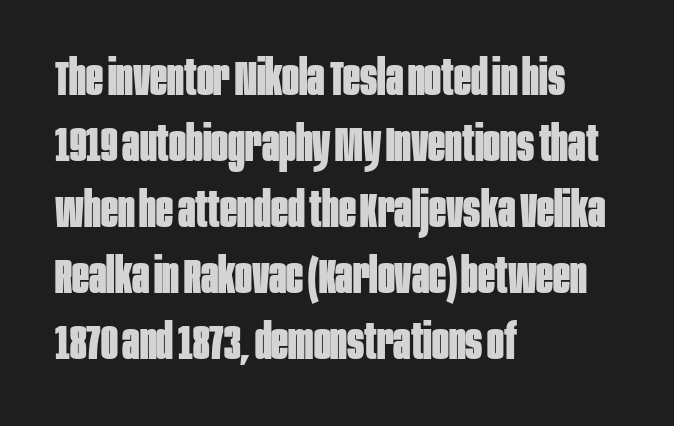
The image shows 50 px bold, condensed sans-serif type, upright; set left-aligned, normal line spacing (1.32x), normal letter spacing, not underlined; low stroke contrast and a large x-height.
